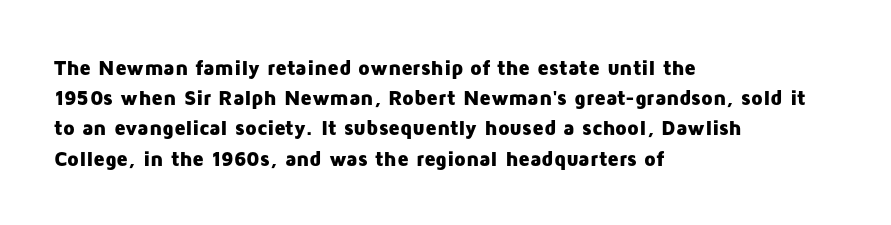
The image shows 21 px bold type, upright; set left-aligned, normal line spacing (1.44x), normal letter spacing, not underlined.
